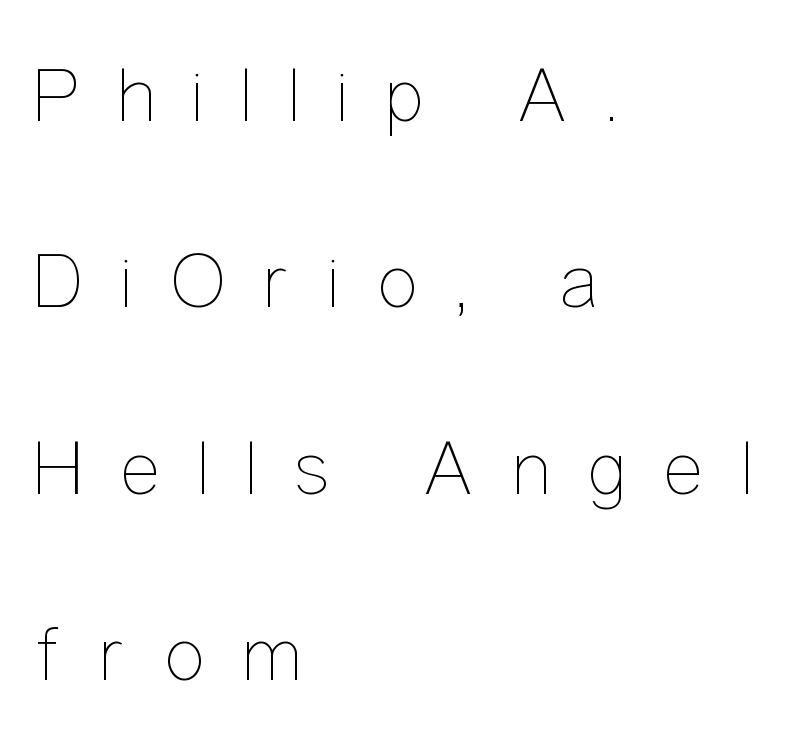
Q: Is the text bold? A: No.
Q: Is the text italic (slanted)? A: No, it is upright.
Q: Is the text underlined? A: No.
Q: How is the paragraph aligned? A: Left-aligned.
Q: Is the spacing between letters normal or unusually wide? A: Unusually wide.
Q: Is the spacing between lines tight, normal or loose? A: Loose.
Q: Width (condensed, normal, or wide)? A: Condensed.
Q: Stroke contrast? A: Low.
Q: x-height? A: Medium.
Q: Monospaced? A: No.
